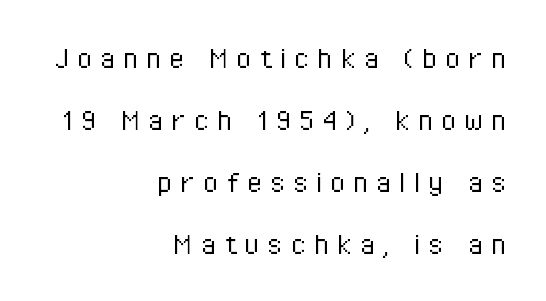
Q: Is the text bold? A: No.
Q: Is the text italic (slanted)? A: No, it is upright.
Q: Is the typeface a serif or a sans-serif typeface? A: Sans-serif.
Q: Is the text underlined? A: No.
Q: How is the paragraph aligned? A: Right-aligned.
Q: Is the spacing between letters normal or unusually wide? A: Unusually wide.
Q: Width (condensed, normal, or wide)? A: Condensed.
Q: Stroke contrast? A: Low.
Q: x-height? A: Medium.
Q: Monospaced? A: No.
